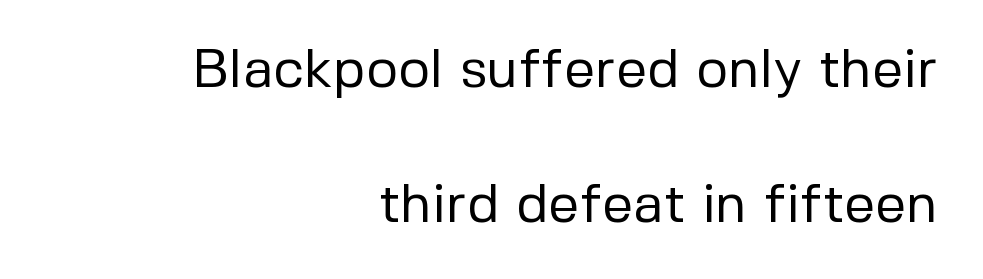
The image shows 55 px regular-weight sans-serif type, upright; set right-aligned, loose line spacing (2.46x), normal letter spacing, not underlined; low stroke contrast and a medium x-height.
